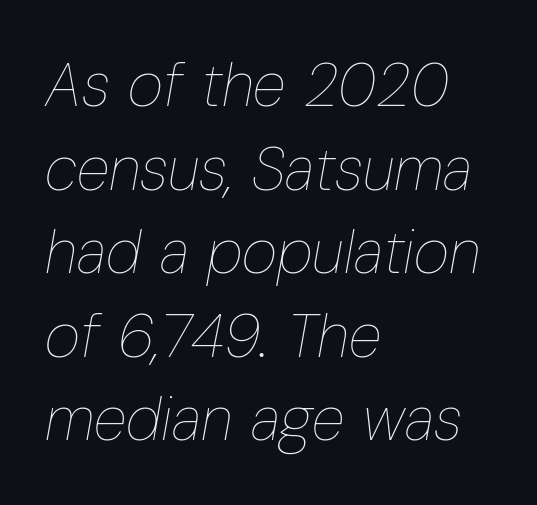
Q: Is the text bold? A: No.
Q: Is the text italic (slanted)? A: Yes, it leans right by about 10 degrees.
Q: Is the text underlined? A: No.
Q: How is the paragraph aligned? A: Left-aligned.
Q: Is the spacing between letters normal or unusually wide? A: Normal.
Q: Is the spacing between lines tight, normal or loose? A: Normal.
Q: Width (condensed, normal, or wide)? A: Condensed.
Q: Stroke contrast? A: Low.
Q: x-height? A: Medium.
Q: Monospaced? A: No.
